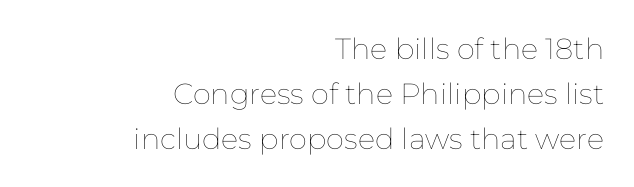
Q: Is the text bold? A: No.
Q: Is the text italic (slanted)? A: No, it is upright.
Q: Is the text underlined? A: No.
Q: How is the paragraph aligned? A: Right-aligned.
Q: Is the spacing between letters normal or unusually wide? A: Normal.
Q: Is the spacing between lines tight, normal or loose? A: Normal.
Q: Width (condensed, normal, or wide)? A: Normal.
Q: Stroke contrast? A: Low.
Q: x-height? A: Medium.
Q: Monospaced? A: No.
